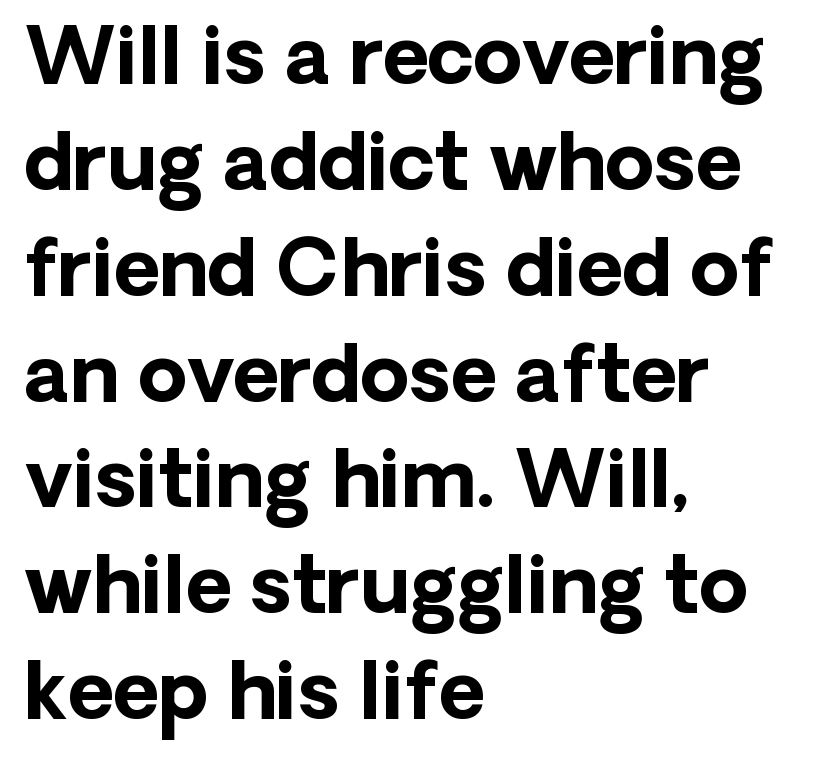
This sample uses a sans-serif face. The sample has been set heavy, in full bold. Upright lettering throughout. Reading down the block, your eye returns to a fixed left position each line. Compared with typical paragraphs, the rows here are spaced about the same. The face used here is proportionally spaced, like ordinary book or web type.
